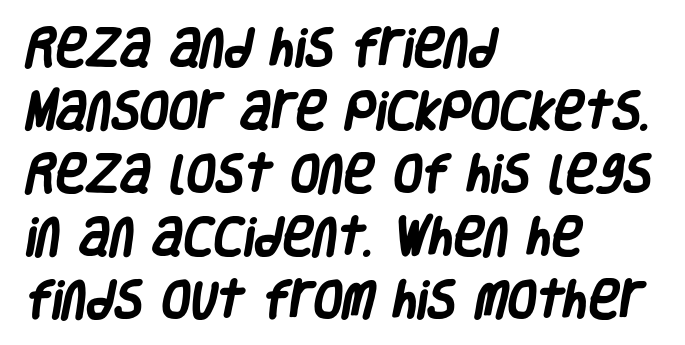
In terms of letterform style, serifs are entirely absent. The paragraph has a hard left edge and a soft right edge. Characters follow at the spacing the type designer built in. The typesetting leans heavy: a genuine bold.
